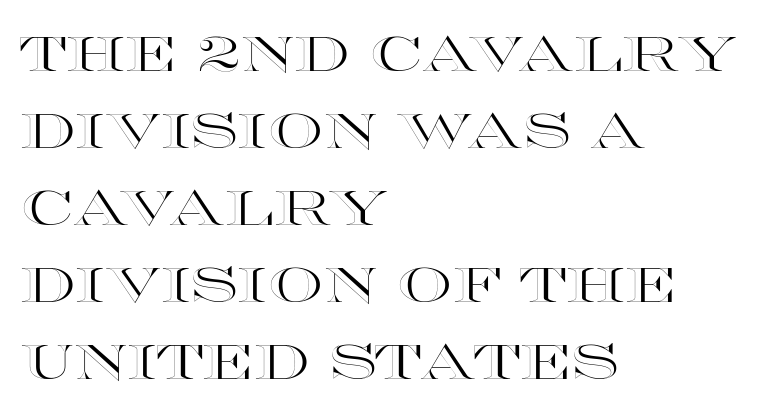
Q: Is the text italic (slanted)? A: No, it is upright.
Q: Is the text underlined? A: No.
Q: How is the paragraph aligned? A: Left-aligned.
Q: Is the spacing between letters normal or unusually wide? A: Normal.
Q: Is the spacing between lines tight, normal or loose? A: Normal.
Q: Width (condensed, normal, or wide)? A: Wide.
Q: x-height? A: Large.
Q: Monospaced? A: No.
